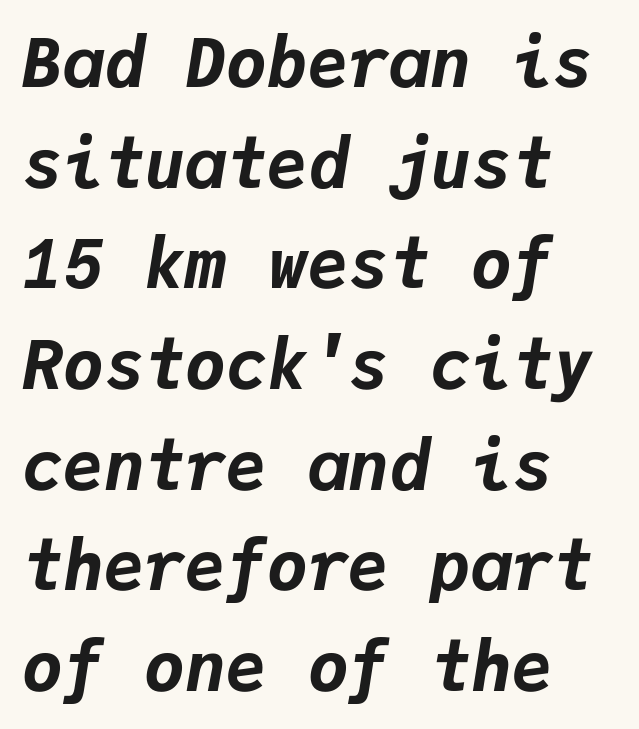
Q: Is the text bold? A: Yes.
Q: Is the text italic (slanted)? A: Yes, it leans right by about 9 degrees.
Q: Is the text underlined? A: No.
Q: How is the paragraph aligned? A: Left-aligned.
Q: Is the spacing between letters normal or unusually wide? A: Normal.
Q: Is the spacing between lines tight, normal or loose? A: Normal.
Q: Width (condensed, normal, or wide)? A: Normal.
Q: Stroke contrast? A: Low.
Q: x-height? A: Medium.
Q: Monospaced? A: Yes.
